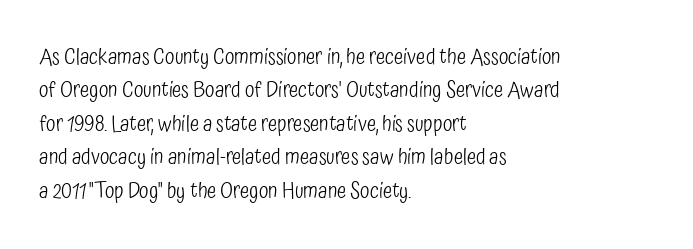
Q: Is the text bold? A: No.
Q: Is the text italic (slanted)? A: No, it is upright.
Q: Is the text underlined? A: No.
Q: How is the paragraph aligned? A: Left-aligned.
Q: Is the spacing between letters normal or unusually wide? A: Normal.
Q: Is the spacing between lines tight, normal or loose? A: Normal.
